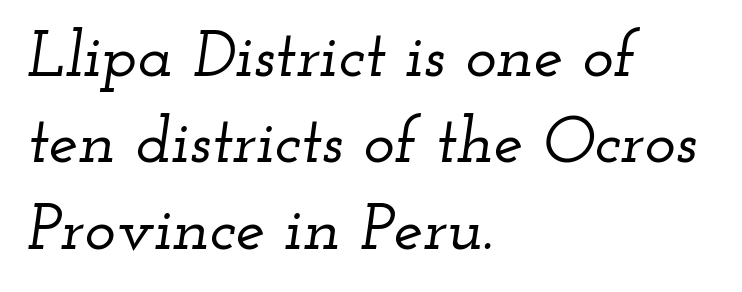
Note: serifs present on the glyphs. Notice how descenders clear the ascenders below comfortably — that's standard leading. The face used here has a pronounced slope to its letters. The type is set solid horizontally, with unmodified tracking.
